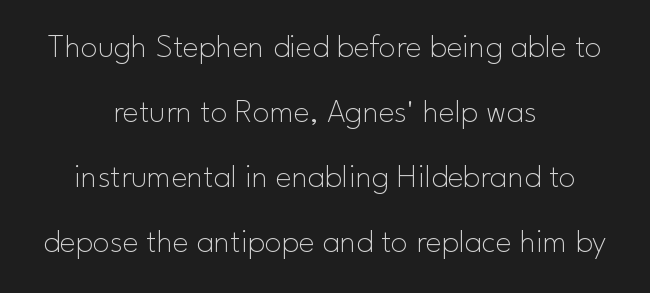
The line-height multiplier appears high, well above default. The axis of the letterforms is exactly vertical. Letters rest on an invisible, unmarked baseline. Teacher's note: observe the equal gaps on both sides — that is centered alignment.
